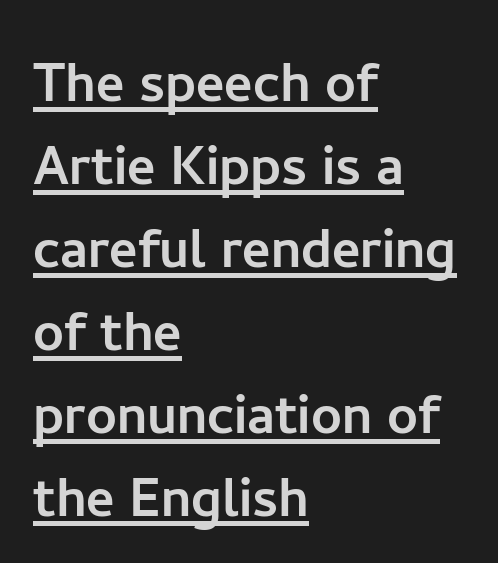
The image shows 68 px sans-serif type, upright; set left-aligned, line spacing 1.22x, normal letter spacing, underlined; low stroke contrast and a medium x-height.
